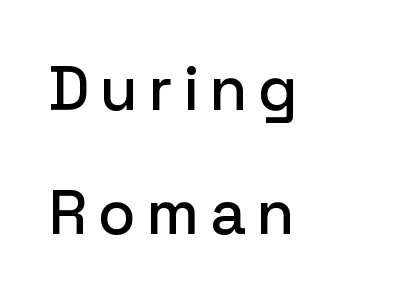
{"serif": "no", "italic": "no", "width": "normal", "stroke_contrast": "low", "x_height": "medium", "monospaced": "no", "underline": "no", "align": "left", "line_spacing": "loose", "line_spacing_ratio": 2.0, "glyph_px": 62}
